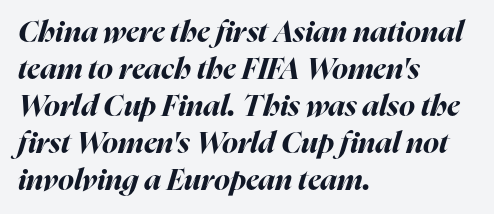
{"italic": "yes", "lean": "right", "slant_degrees": 16, "bold": "yes", "weight": "bold", "width": "normal", "stroke_contrast": "high", "x_height": "medium", "monospaced": "no", "underline": "no", "align": "left", "line_spacing_ratio": 1.23, "letter_spacing": "normal", "letter_spacing_em": 0.0, "glyph_px": 30}
